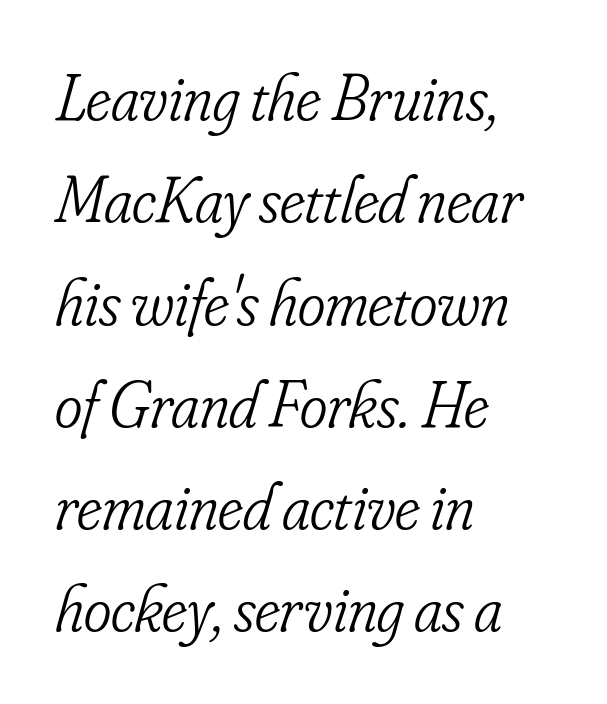
Q: Is the text bold? A: No.
Q: Is the text italic (slanted)? A: Yes, it leans right by about 16 degrees.
Q: Is the typeface a serif or a sans-serif typeface? A: Serif.
Q: Is the text underlined? A: No.
Q: How is the paragraph aligned? A: Left-aligned.
Q: Is the spacing between letters normal or unusually wide? A: Normal.
Q: Is the spacing between lines tight, normal or loose? A: Normal.
Q: Width (condensed, normal, or wide)? A: Condensed.
Q: Stroke contrast? A: Low.
Q: x-height? A: Small.
Q: Monospaced? A: No.
